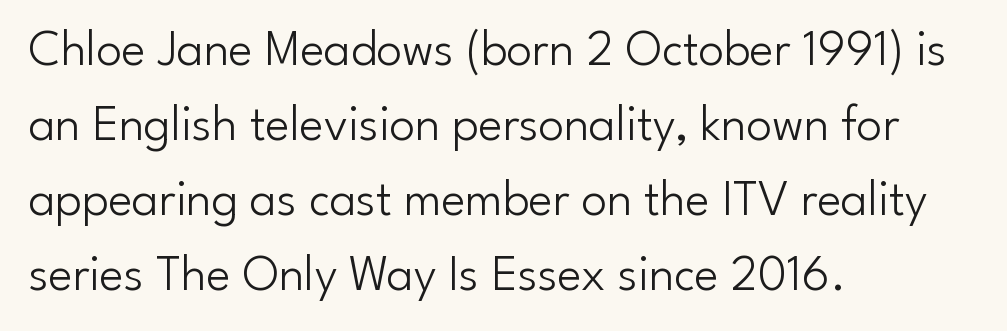
Rule under the text: the space is simply empty. The face used here is rendered with its standard letterfit. The letters advance in unequal steps, a hallmark of proportional type. The lettering stays uniformly vertical, giving the passage a roman look.
